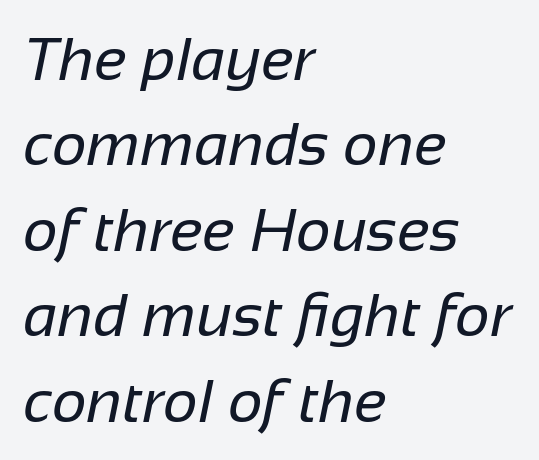
The typesetter chose a ragged-right arrangement here. Descender tails drop into unmarked territory. The passage shown is typed in a proportional face where columns would drift. No extra tracking has been applied to these lines.
